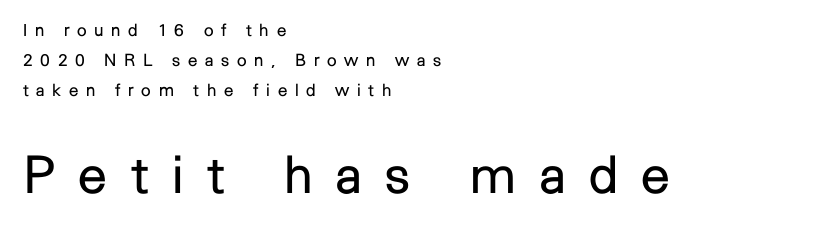
Q: Is the text bold? A: No.
Q: Is the text italic (slanted)? A: No, it is upright.
Q: Is the typeface a serif or a sans-serif typeface? A: Sans-serif.
Q: Is the text underlined? A: No.
Q: How is the paragraph aligned? A: Left-aligned.
Q: Is the spacing between letters normal or unusually wide? A: Unusually wide.
Q: Which block of text is set in a larger size, the first (top) or the second (bottom)? A: The second (bottom) one.
Q: Width (condensed, normal, or wide)? A: Normal.
Q: Stroke contrast? A: Low.
Q: x-height? A: Medium.
Q: Monospaced? A: No.
